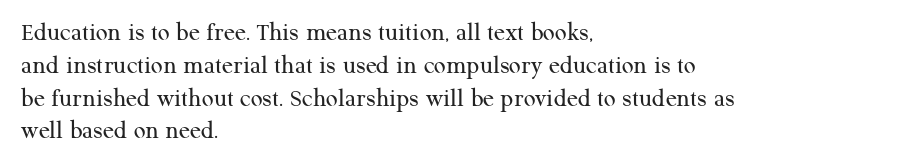
Check the space under the baseline: it is left empty. Posture: upright roman. Is the type heavy? It reads as light-to-regular instead. One-word summary of the alignment: left. The line-height multiplier appears to be the usual default.
